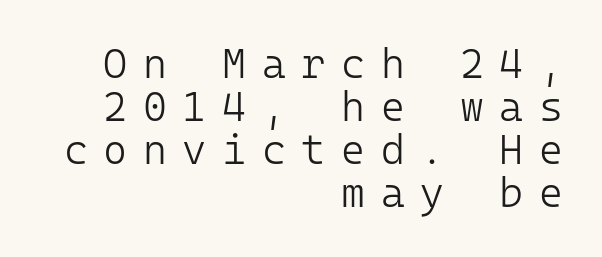
{"serif": "no", "italic": "no", "bold": "no", "weight": "light", "width": "normal", "stroke_contrast": "low", "x_height": "medium", "monospaced": "yes", "underline": "no", "align": "right", "line_spacing": "tight", "line_spacing_ratio": 1.05, "letter_spacing": "wide", "letter_spacing_em": 0.38, "glyph_px": 41}
